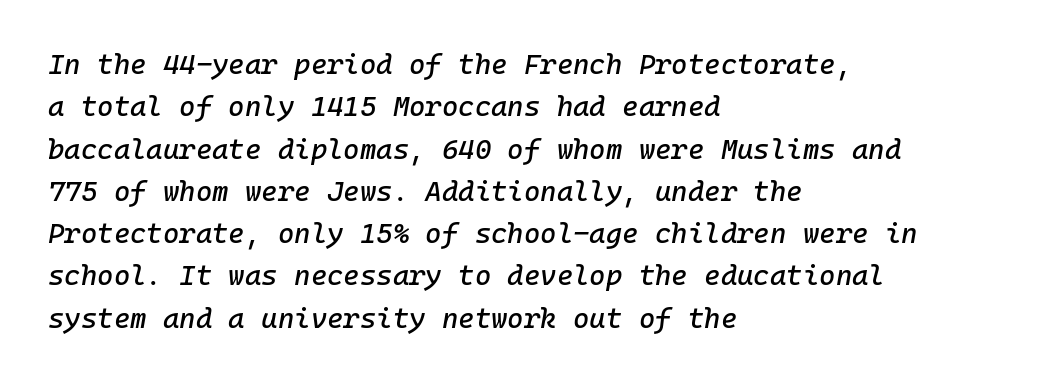
Characters follow at the spacing the type designer built in. The text carries the slant typical of an italic or oblique font. The words here are not underlined. This sample is left-justified, so line endings fall wherever the words run out. Compared with typical paragraphs, the rows here are spaced about the same.
